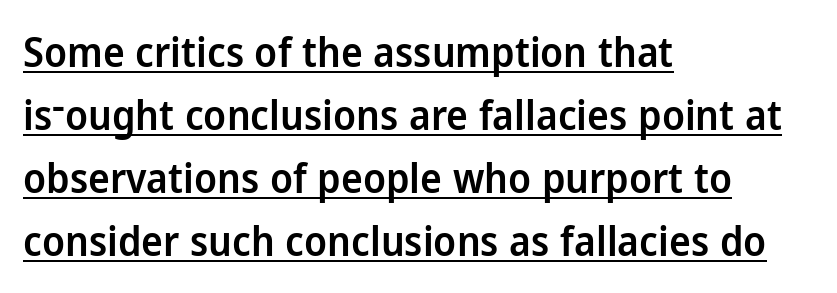
The image shows 41 px semibold sans-serif type, upright; set left-aligned, normal line spacing (1.54x), normal letter spacing, underlined; low stroke contrast and a medium x-height.
